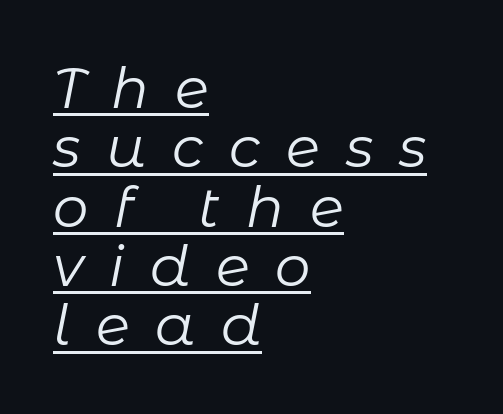
The image shows 56 px regular-weight type, italic (leaning right); set left-aligned, tight line spacing (1.06x), unusually wide letter spacing (+0.46 em), underlined; low stroke contrast and a medium x-height.
